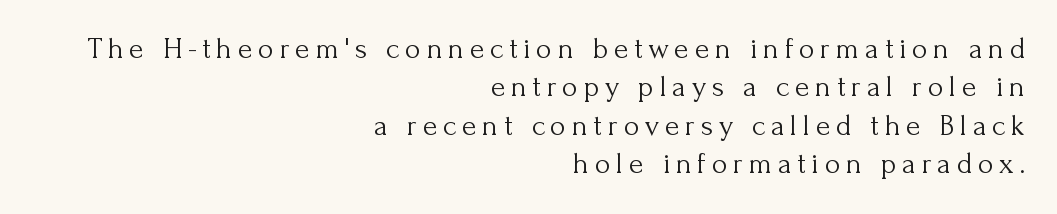
Which margin do the lines hug? The right one — the left edge is uneven. You can tell it's not italic because the verticals are truly vertical. The characters are drawn with everyday or finer stroke widths. The space directly below the letters is spotless. Is this a fixed-width face? No — the glyphs have proportional, varying widths. The rendering shows small feet on the letterforms — a serif design.
